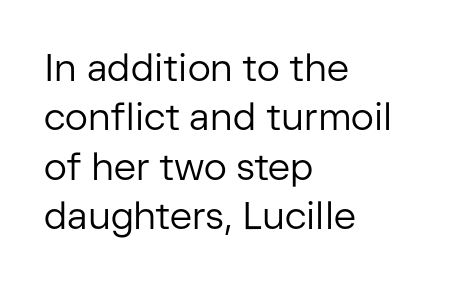
A typesetter would call this zero additional tracking. Does the lettering tilt? It doesn't — this is upright. Vertical spacing — default. Look at the bottom of the vertical strokes: they stop flat, with no serifs.
